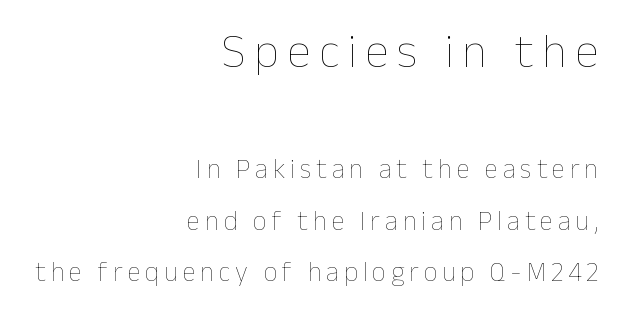
Q: Is the text bold? A: No.
Q: Is the text italic (slanted)? A: No, it is upright.
Q: Is the text underlined? A: No.
Q: How is the paragraph aligned? A: Right-aligned.
Q: Is the spacing between lines tight, normal or loose? A: Loose.
Q: Which block of text is set in a larger size, the first (top) or the second (bottom)? A: The first (top) one.
Q: Width (condensed, normal, or wide)? A: Normal.
Q: Stroke contrast? A: Low.
Q: x-height? A: Medium.
Q: Monospaced? A: No.
